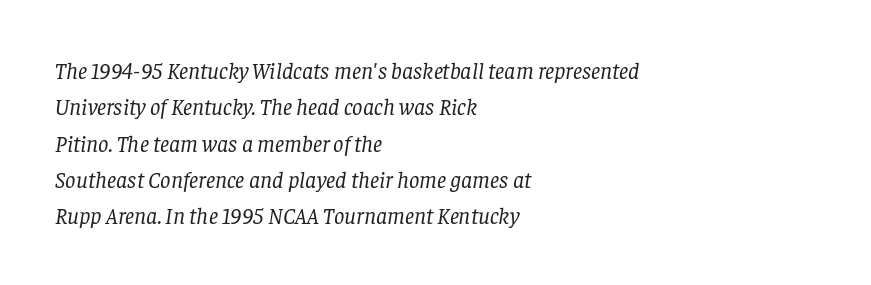
Q: Is the text bold? A: No.
Q: Is the text italic (slanted)? A: Yes, it leans right by about 8 degrees.
Q: Is the text underlined? A: No.
Q: How is the paragraph aligned? A: Left-aligned.
Q: Is the spacing between letters normal or unusually wide? A: Normal.
Q: Is the spacing between lines tight, normal or loose? A: Normal.
